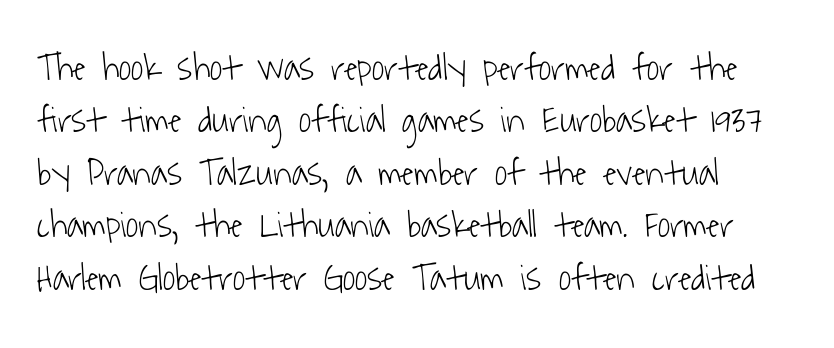
These lines are composed in type without serifs. Here the designer chose a conventional face with non-uniform glyph widths. Stroke mass is kept to a normal reading level or below. Notice how the passage keeps a crisp vertical edge on the left only. These lines sit exactly where default settings would place them.
